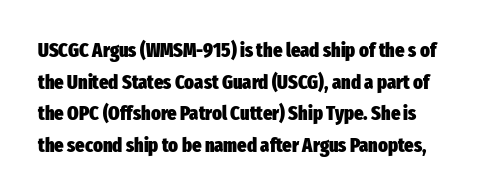
These lines were composed using upright roman letters. How heavy is the stroke? Heavy — this is a bold. Horizontal bands of white between lines are of average thickness. The horizontal fit of the characters is conventional and even. The words here are not underlined.
